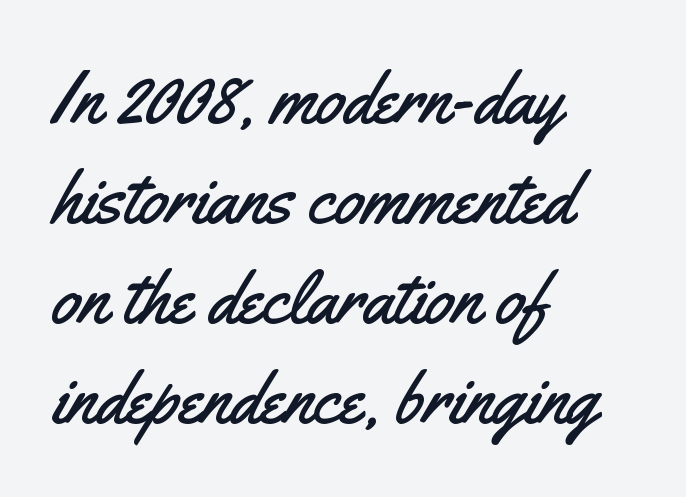
The image shows 74 px condensed sans-serif type; set left-aligned, normal line spacing (1.35x), normal letter spacing, not underlined; medium stroke contrast and a small x-height.
